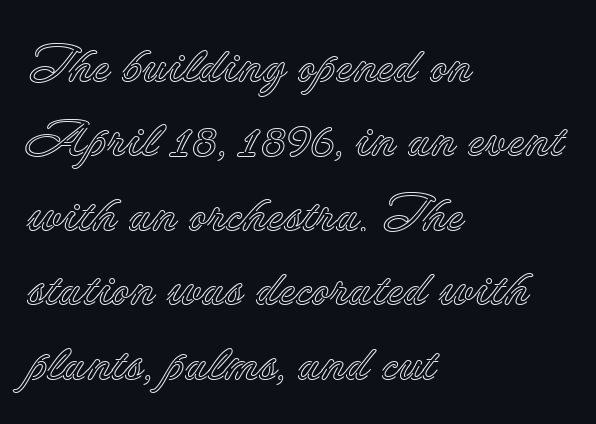
The vertical gap from one line to the next is medium. Looks like regular typesetting: each glyph gets only the width it needs. The paragraph has a hard left edge and a soft right edge.
